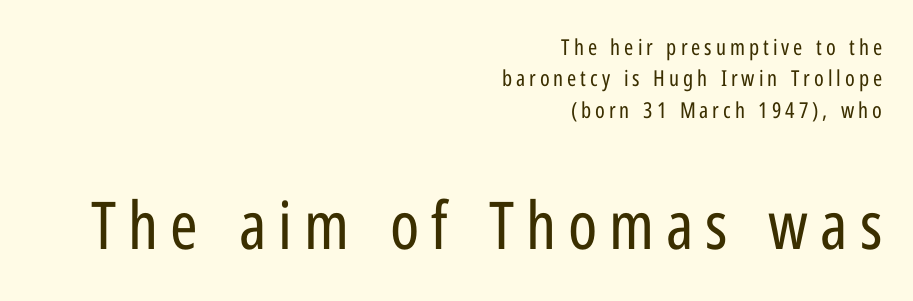
The image shows 66 px regular-weight, condensed sans-serif type, upright; set right-aligned, normal line spacing (1.43x), not underlined; the second (bottom) block is 3.0x larger; low stroke contrast and a medium x-height.
